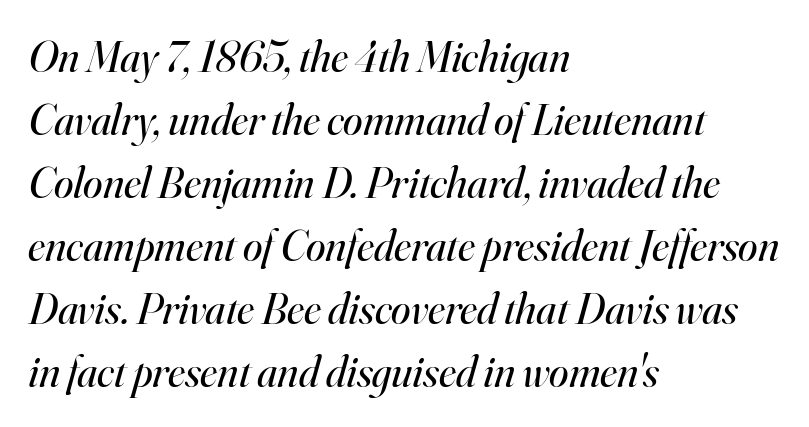
The image shows 44 px regular-weight serif type, italic (leaning right); set left-aligned, normal line spacing (1.43x), normal letter spacing, not underlined; high stroke contrast and a small x-height.
